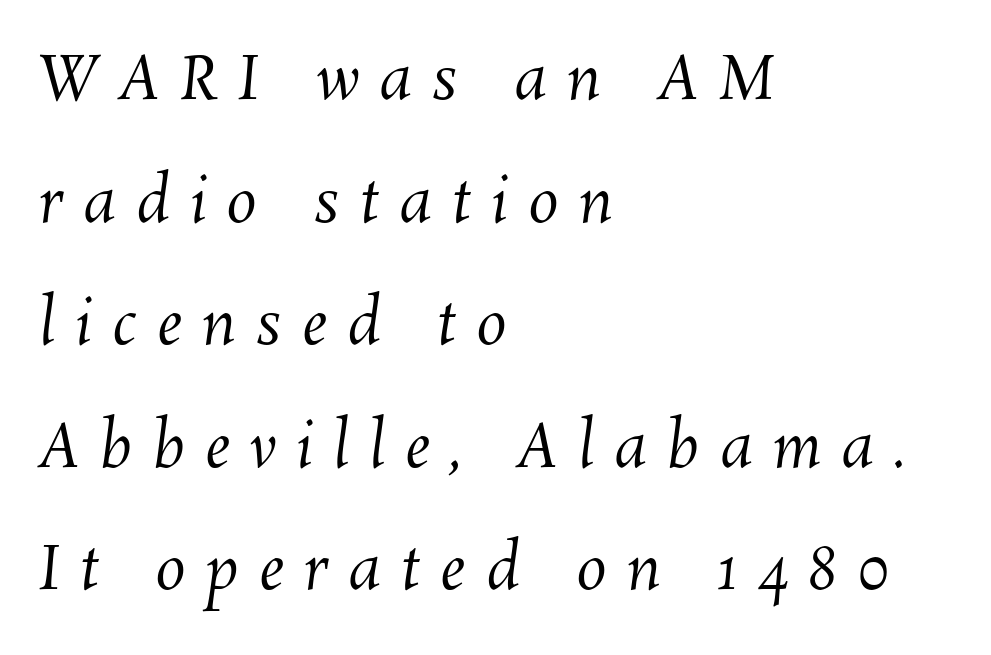
A classic flush-left, rag-right setting is used for this passage. How would I describe the line gaps? Wide and relaxed. This sample has the flowing, uneven cadence of proportional lettering. The string is rendered with underlining switched off.
